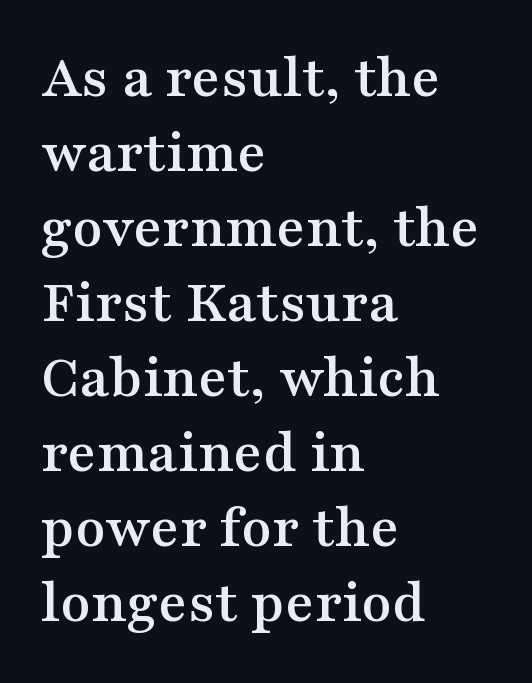
The image shows 62 px wide serif type, upright; set left-aligned, line spacing 1.21x, normal letter spacing, not underlined; medium stroke contrast and a medium x-height.
